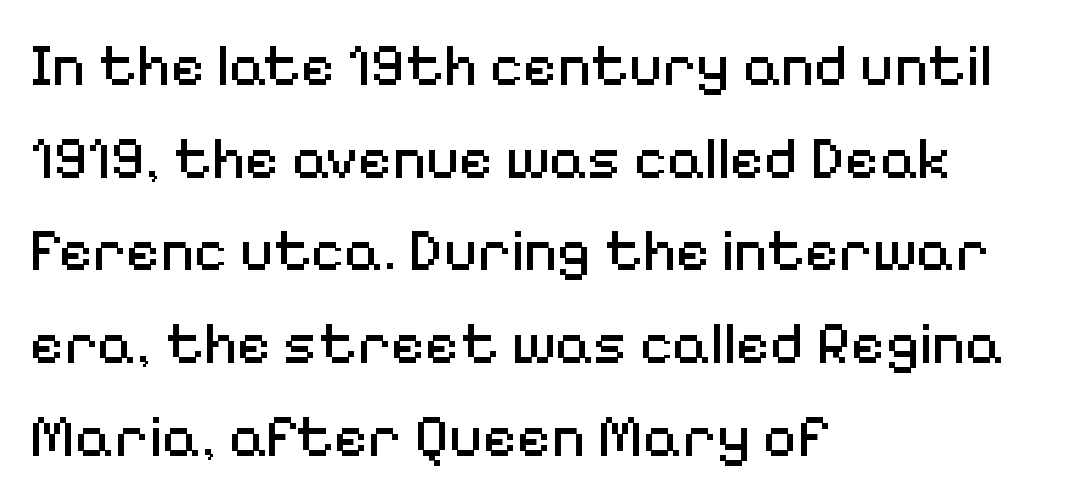
If you drew a line through each stem, it would be perfectly vertical. Serifs: no, the terminals of the letterforms are clean. The lines in this sample share a left origin and differ only in where they stop. The face used here is proportionally spaced, like ordinary book or web type. The space directly below the letters is spotless.
